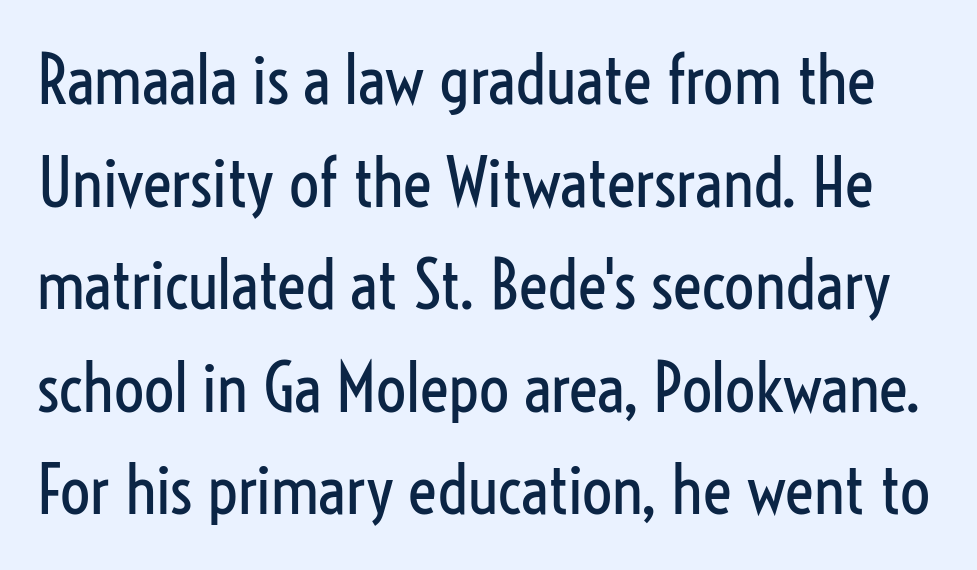
{"serif": "no", "italic": "no", "bold": "no", "weight": "regular", "width": "condensed", "stroke_contrast": "low", "x_height": "medium", "monospaced": "no", "underline": "no", "line_spacing": "normal", "line_spacing_ratio": 1.53, "letter_spacing": "normal", "letter_spacing_em": 0.0, "glyph_px": 67}
